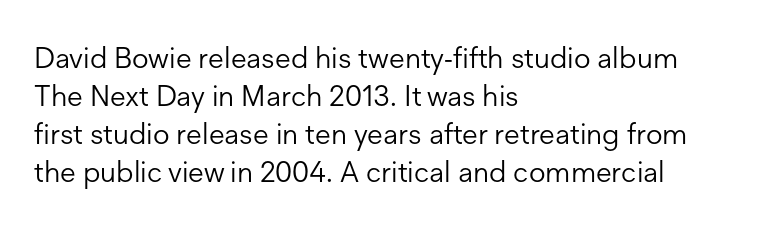
The image shows 29 px light sans-serif type, upright; set left-aligned, normal line spacing (1.31x), normal letter spacing, not underlined; low stroke contrast and a medium x-height.
